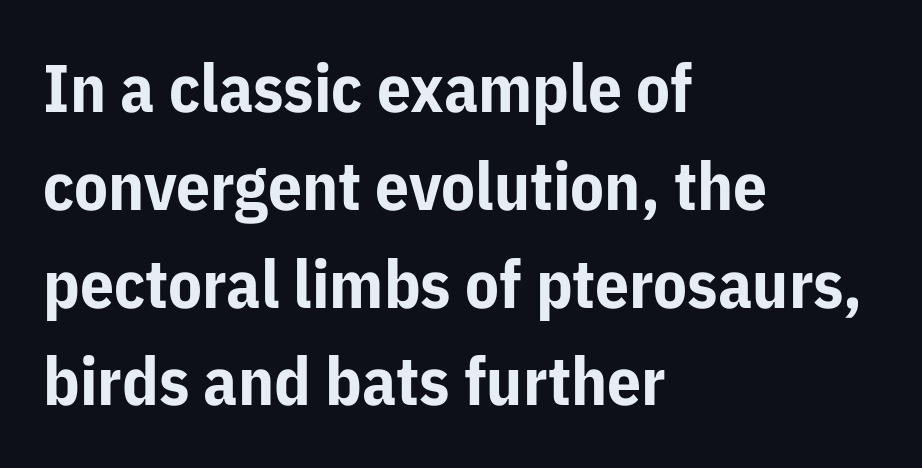
{"serif": "no", "italic": "no", "bold": "yes", "weight": "bold", "width": "normal", "stroke_contrast": "low", "x_height": "medium", "monospaced": "no", "underline": "no", "align": "left", "line_spacing": "normal", "line_spacing_ratio": 1.46, "letter_spacing": "normal", "letter_spacing_em": 0.0, "glyph_px": 67}
